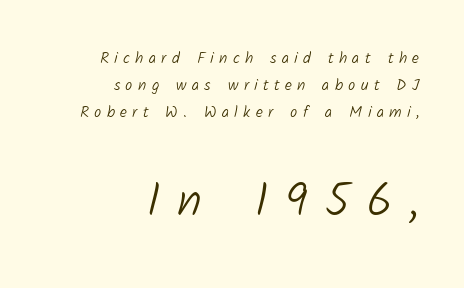
The image shows 48 px light sans-serif type; set right-aligned, normal line spacing (1.68x), unusually wide letter spacing (+0.33 em), not underlined; the second (bottom) block is 3.0x larger; low stroke contrast and a medium x-height.
